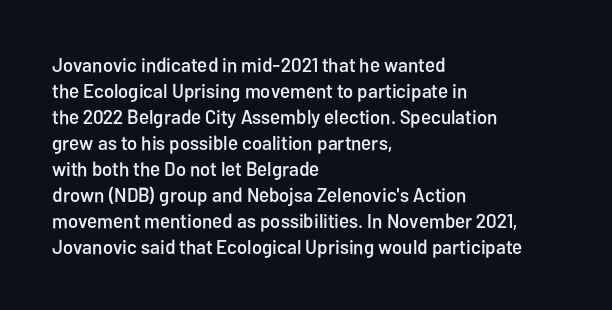
The image shows 20 px text type, upright; set left-aligned, normal line spacing (1.3x), normal letter spacing, not underlined.
